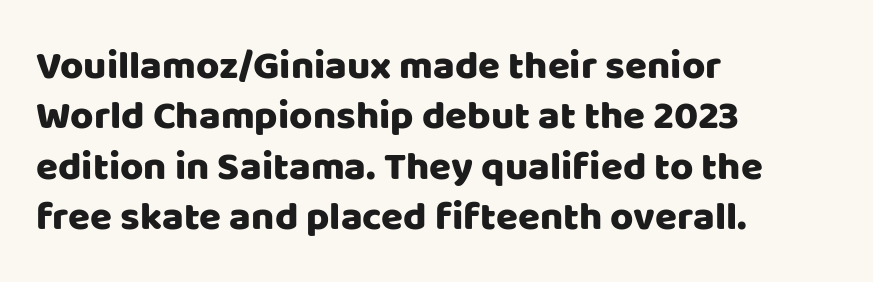
{"serif": "no", "italic": "no", "width": "normal", "stroke_contrast": "low", "x_height": "large", "monospaced": "no", "underline": "no", "align": "left", "line_spacing": "normal", "line_spacing_ratio": 1.26, "letter_spacing": "normal", "letter_spacing_em": 0.0, "glyph_px": 40}
